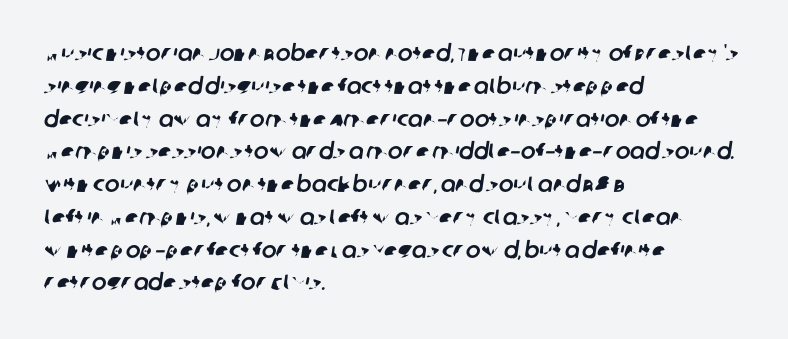
No word sits above an underline. The lines sit at an ordinary, default distance from one another. Is the letter spacing exaggerated? No — it looks like the ordinary default. Caption: multi-line text, flush left, ragged right.
